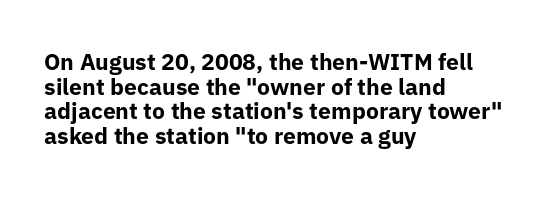
The image shows 23 px bold type, upright; set left-aligned, tight line spacing (1.07x), normal letter spacing, not underlined.
